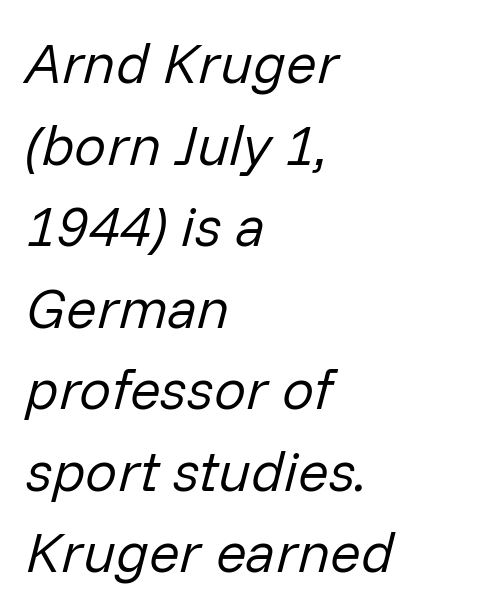
Q: Is the text bold? A: No.
Q: Is the text italic (slanted)? A: Yes, it leans right by about 14 degrees.
Q: Is the text underlined? A: No.
Q: How is the paragraph aligned? A: Left-aligned.
Q: Is the spacing between letters normal or unusually wide? A: Normal.
Q: Is the spacing between lines tight, normal or loose? A: Normal.
Q: Width (condensed, normal, or wide)? A: Normal.
Q: Stroke contrast? A: Low.
Q: x-height? A: Medium.
Q: Monospaced? A: No.
